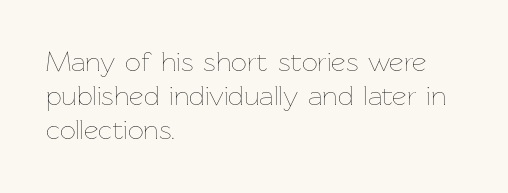
These lines are set flush left with a ragged right edge. Ordinary non-slanted type is in use. Varying glyph widths throughout — classic text-font behaviour. You could call the tracking neutral — neither tight nor loose. Unbolded letterforms with no extra heft. Honestly, there is no underline to notice here at all.
